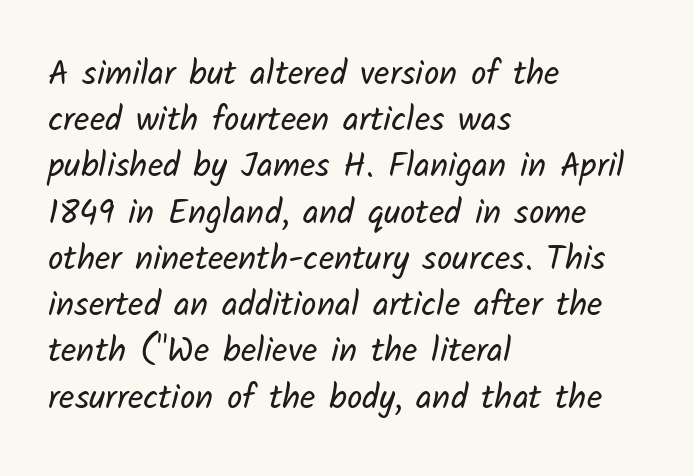
{"serif": "no", "bold": "no", "weight": "regular", "width": "normal", "stroke_contrast": "low", "x_height": "medium", "monospaced": "no", "underline": "no", "align": "left", "line_spacing": "normal", "line_spacing_ratio": 1.36, "letter_spacing": "normal", "letter_spacing_em": 0.0, "glyph_px": 34}
